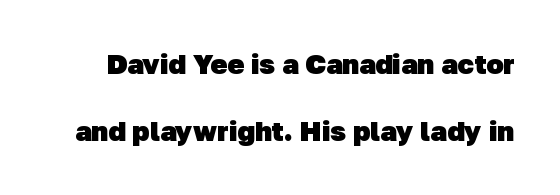
The image shows 28 px heavy sans-serif type; set loose line spacing (2.4x), normal letter spacing, not underlined; low stroke contrast and a medium x-height.
